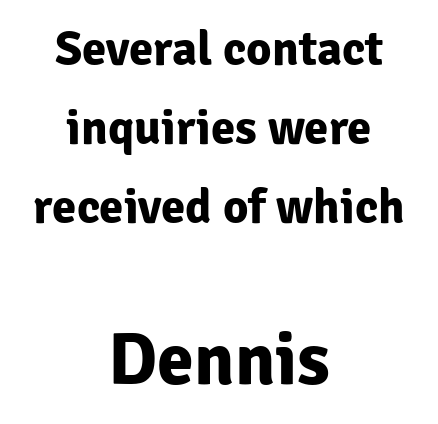
Q: Is the text bold? A: Yes.
Q: Is the text italic (slanted)? A: No, it is upright.
Q: Is the typeface a serif or a sans-serif typeface? A: Sans-serif.
Q: Is the text underlined? A: No.
Q: How is the paragraph aligned? A: Centered.
Q: Is the spacing between letters normal or unusually wide? A: Normal.
Q: Is the spacing between lines tight, normal or loose? A: Normal.
Q: Which block of text is set in a larger size, the first (top) or the second (bottom)? A: The second (bottom) one.
Q: Width (condensed, normal, or wide)? A: Normal.
Q: Stroke contrast? A: Low.
Q: x-height? A: Medium.
Q: Monospaced? A: No.
